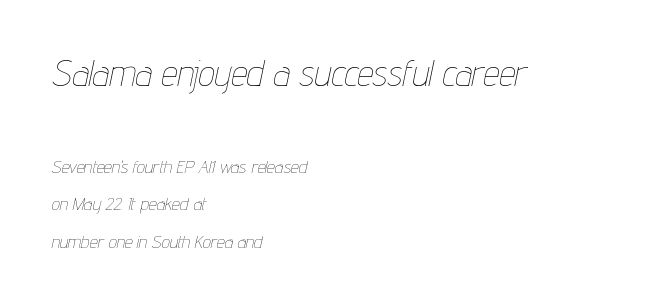
{"italic": "yes", "lean": "right", "slant_degrees": 12, "bold": "no", "weight": "thin", "width": "condensed", "stroke_contrast": "low", "x_height": "medium", "monospaced": "no", "underline": "no", "align": "left", "line_spacing": "loose", "line_spacing_ratio": 2.08, "letter_spacing": "normal", "letter_spacing_em": 0.0, "larger_block": "first", "size_ratio": 2.0, "glyph_px": 36}
